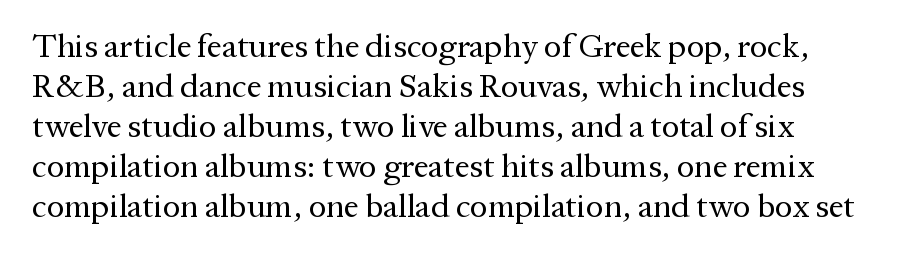
Spacing verdict: proportional, widths tailored to each character. Is there any slant? The stems are plumb. The text was rendered using a seriffed face with decorative stroke endings. Letter spacing: default. Stroke mass is kept to a normal reading level or below.
